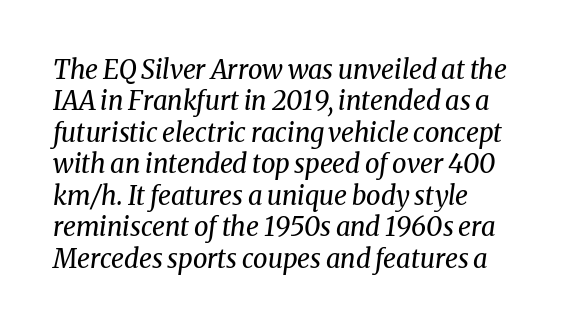
{"italic": "yes", "lean": "right", "slant_degrees": 8, "bold": "no", "underline": "no", "align": "left", "line_spacing_ratio": 1.21, "letter_spacing": "normal", "letter_spacing_em": 0.0, "glyph_px": 26}
